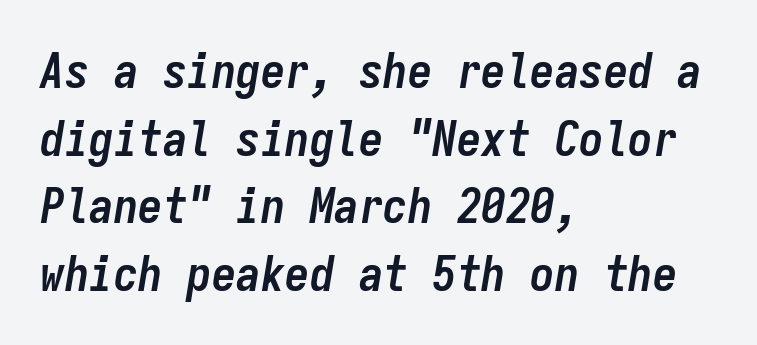
Any mark beneath the type? The region is blank. A typesetter would call this zero additional tracking. A classic flush-left, rag-right setting is used for this passage. Summary of weight: heavy, a full bold. Does the lettering tilt? It does — this is italic.
